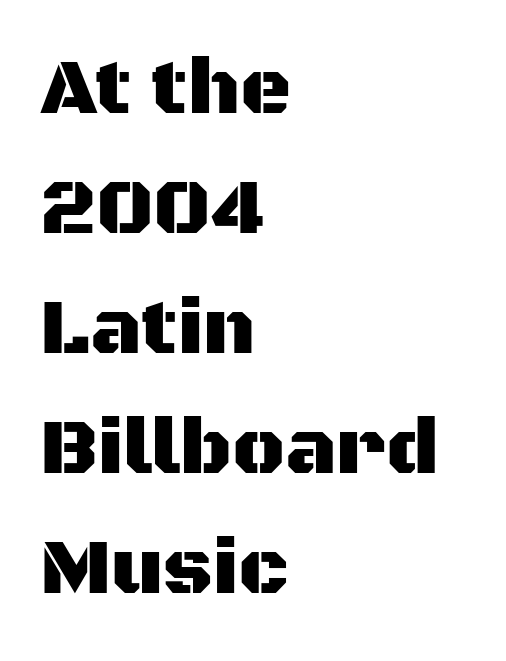
The face used here is proportionally spaced, like ordinary book or web type. The letterforms sit shoulder to shoulder at normal distance. Ascenders rise straight up at ninety degrees. These lines are set flush left with a ragged right edge. Unmarked baselines from the first word to the last.
